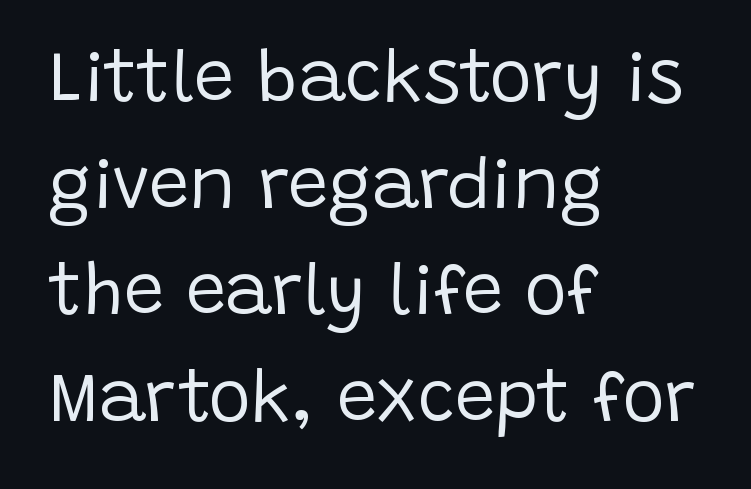
{"serif": "no", "italic": "no", "bold": "no", "weight": "regular", "width": "normal", "stroke_contrast": "low", "x_height": "large", "monospaced": "no", "underline": "no", "align": "left", "line_spacing": "normal", "line_spacing_ratio": 1.48, "letter_spacing": "normal", "letter_spacing_em": 0.0, "glyph_px": 72}
